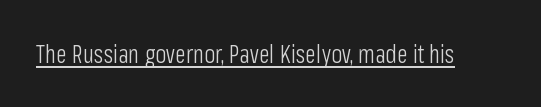
{"italic": "no", "bold": "no", "underline": "yes", "letter_spacing": "normal", "letter_spacing_em": 0.0, "glyph_px": 25}
